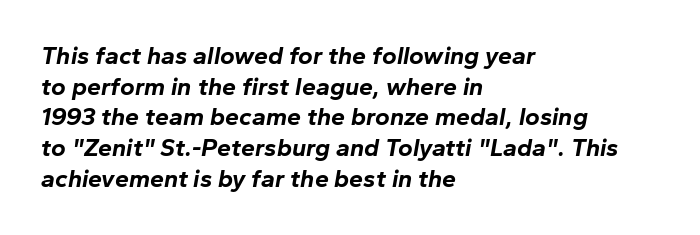
The image shows 25 px bold type, italic (leaning right); set left-aligned, line spacing 1.23x, normal letter spacing, not underlined.
